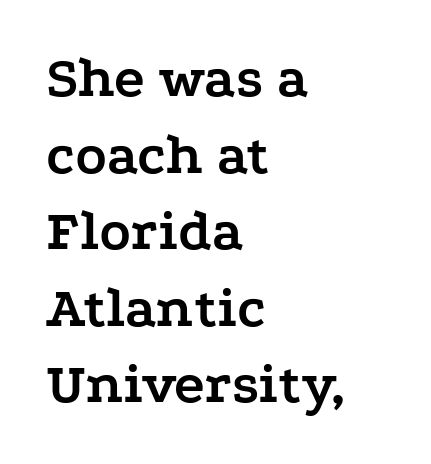
Q: Is the text bold? A: Yes.
Q: Is the text italic (slanted)? A: No, it is upright.
Q: Is the typeface a serif or a sans-serif typeface? A: Serif.
Q: Is the text underlined? A: No.
Q: How is the paragraph aligned? A: Left-aligned.
Q: Is the spacing between letters normal or unusually wide? A: Normal.
Q: Is the spacing between lines tight, normal or loose? A: Normal.
Q: Width (condensed, normal, or wide)? A: Wide.
Q: Stroke contrast? A: Low.
Q: x-height? A: Medium.
Q: Monospaced? A: No.
